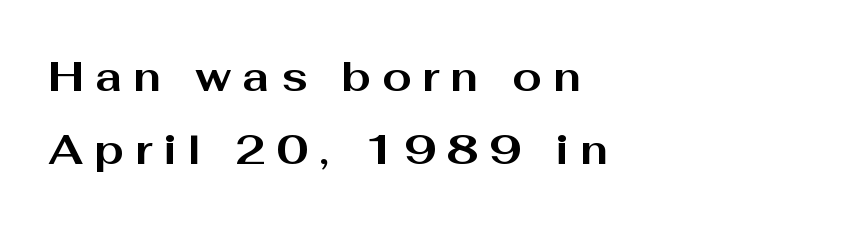
Q: Is the text bold? A: Yes.
Q: Is the text italic (slanted)? A: No, it is upright.
Q: Is the typeface a serif or a sans-serif typeface? A: Sans-serif.
Q: Is the text underlined? A: No.
Q: How is the paragraph aligned? A: Left-aligned.
Q: Is the spacing between letters normal or unusually wide? A: Unusually wide.
Q: Width (condensed, normal, or wide)? A: Wide.
Q: Stroke contrast? A: Medium.
Q: x-height? A: Medium.
Q: Monospaced? A: No.
